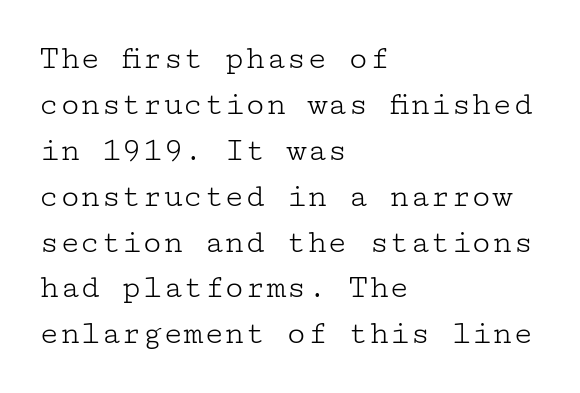
The image shows 34 px light, wide serif type, upright; set left-aligned, normal line spacing (1.35x), normal letter spacing, not underlined; low stroke contrast and a medium x-height.
